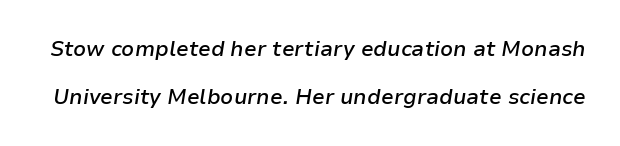
The image shows 21 px text type, italic (leaning right); set loose line spacing (2.27x), normal letter spacing, not underlined.
